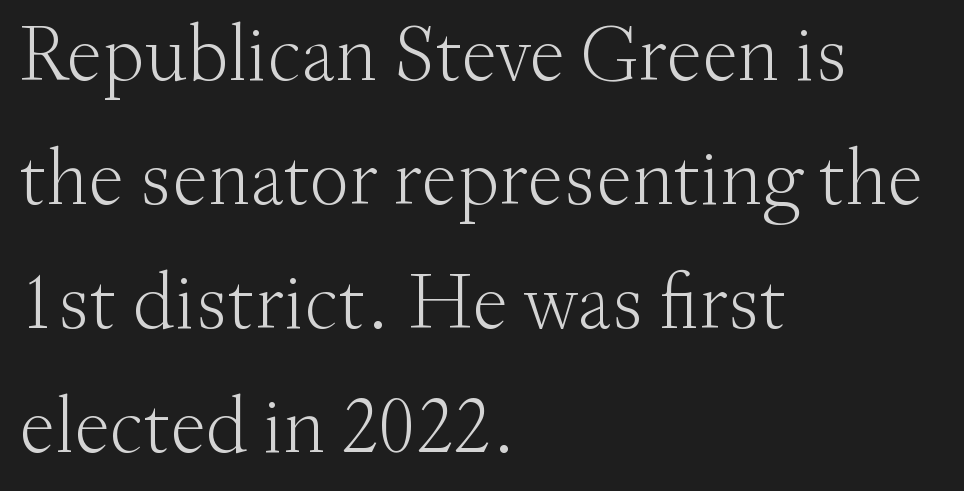
{"serif": "yes", "italic": "no", "bold": "no", "weight": "light", "width": "normal", "stroke_contrast": "medium", "x_height": "small", "monospaced": "no", "underline": "no", "align": "left", "line_spacing": "normal", "line_spacing_ratio": 1.55, "letter_spacing": "normal", "letter_spacing_em": 0.0, "glyph_px": 80}
